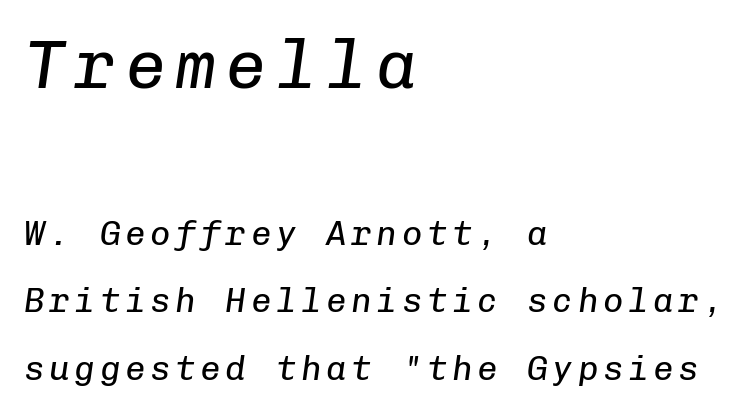
The face used here is monospaced, like something from a code editor. One glance says open: line gaps are wider than usual. Underlining? Definitely not there. Notice how the passage keeps a crisp vertical edge on the left only.
